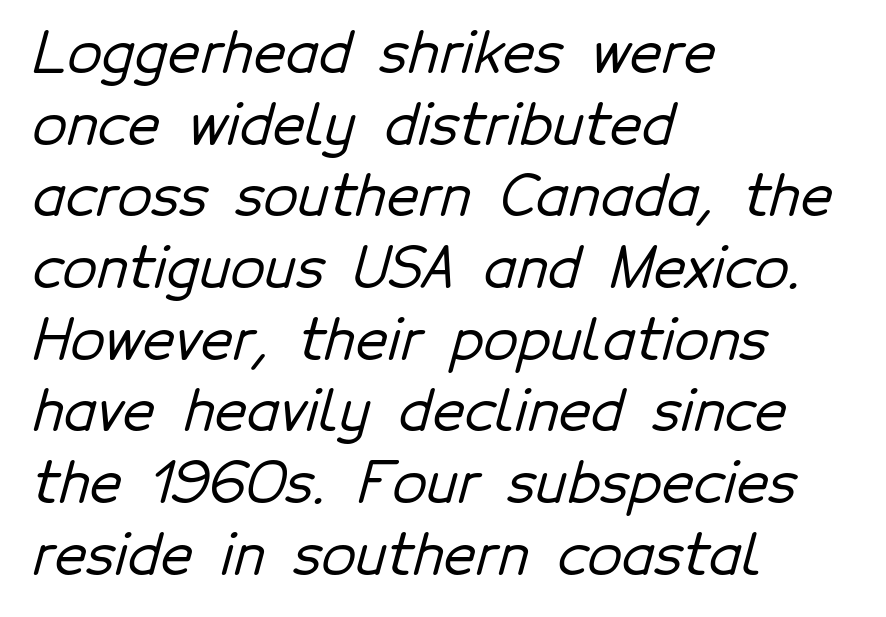
{"serif": "no", "width": "normal", "stroke_contrast": "low", "x_height": "medium", "monospaced": "no", "underline": "no", "align": "left", "line_spacing": "normal", "line_spacing_ratio": 1.28, "letter_spacing": "normal", "letter_spacing_em": 0.0, "glyph_px": 56}
